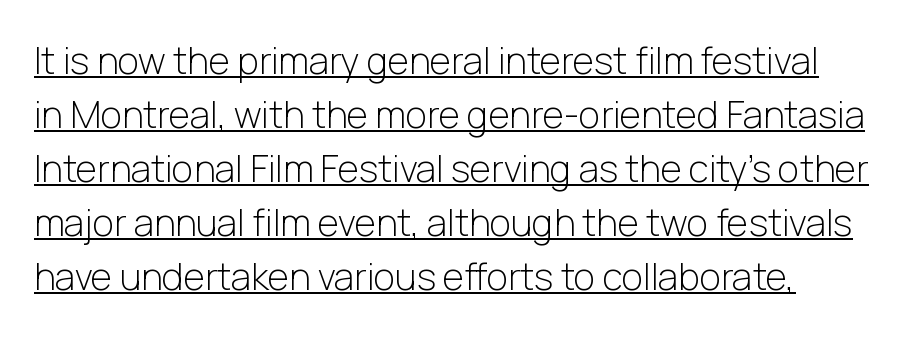
The strokes carry an ordinary text weight at most. Posture: upright roman. Has an underline been added? It has. Proportional: the letters do not fall into vertical columns.
